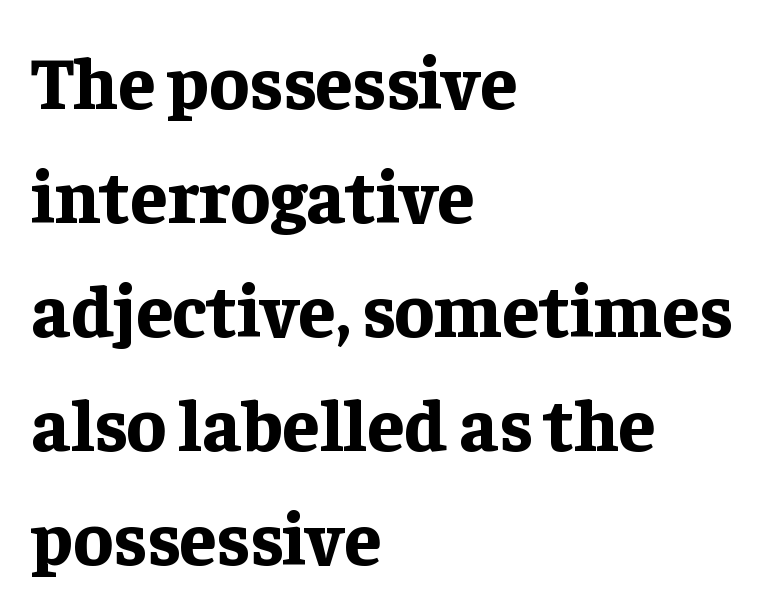
The image shows 74 px bold serif type, upright; set left-aligned, normal line spacing (1.54x), normal letter spacing, not underlined; low stroke contrast and a medium x-height.
